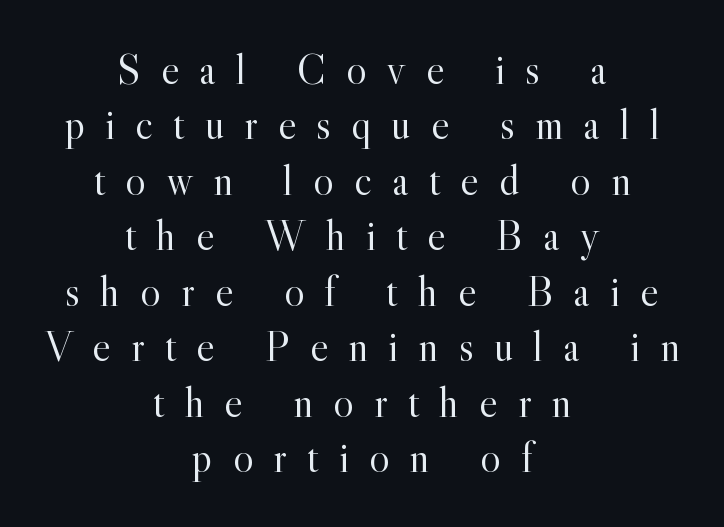
{"serif": "yes", "italic": "no", "bold": "no", "weight": "light", "width": "normal", "x_height": "small", "monospaced": "no", "underline": "no", "align": "center", "line_spacing": "normal", "line_spacing_ratio": 1.29, "letter_spacing": "wide", "letter_spacing_em": 0.47, "glyph_px": 43}
